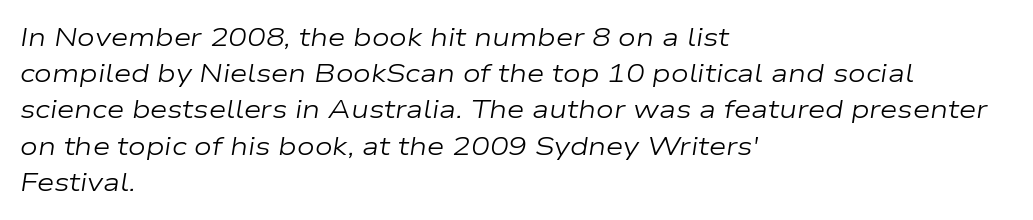
The horizontal fit of the characters is conventional and even. Honestly, there is no underline to notice here at all. Stems here are at most as thick as an everyday book face. The rendering anchors every line to the left-hand side. If you measured baseline to baseline, you'd find a middling distance.
